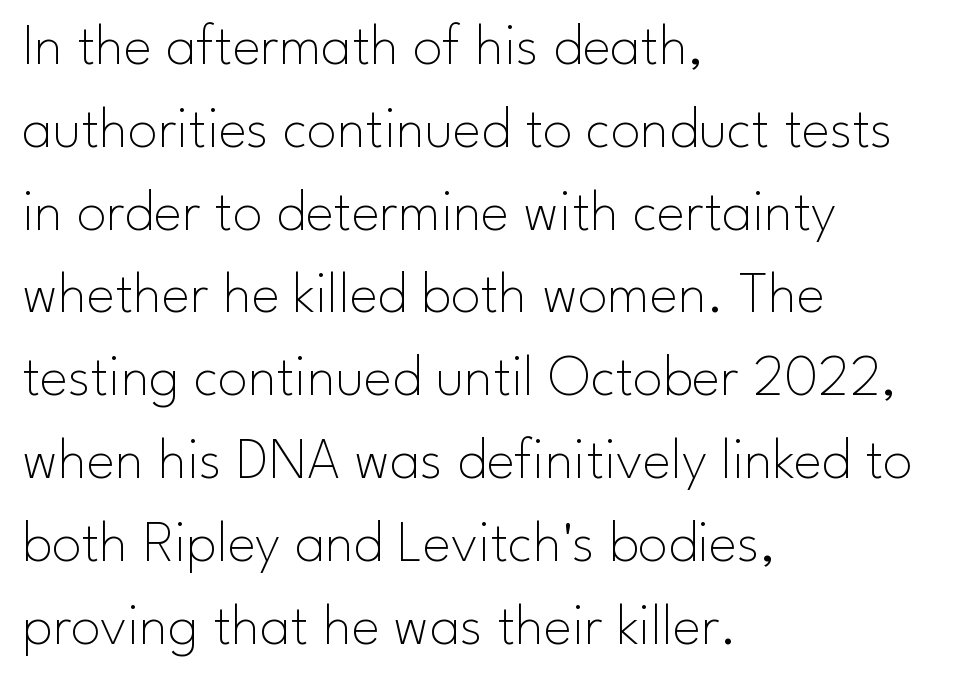
{"serif": "no", "italic": "no", "bold": "no", "weight": "thin", "width": "normal", "stroke_contrast": "low", "x_height": "small", "monospaced": "no", "underline": "no", "align": "left", "line_spacing": "normal", "line_spacing_ratio": 1.38, "letter_spacing": "normal", "letter_spacing_em": 0.0, "glyph_px": 60}
